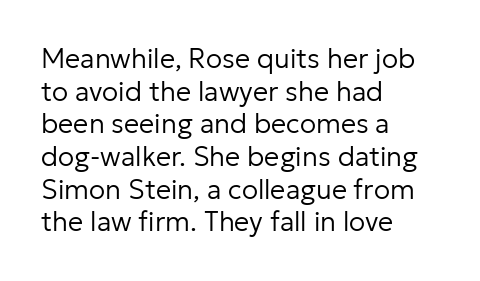
What stands out about the letter spacing? Nothing — it is the standard amount. This is not heavy type; no bold has been used. Just letters on the line, the space beneath them empty. Notice how the stems are strictly vertical — no italics here. This rendering uses left alignment, leaving the right contour irregular.
